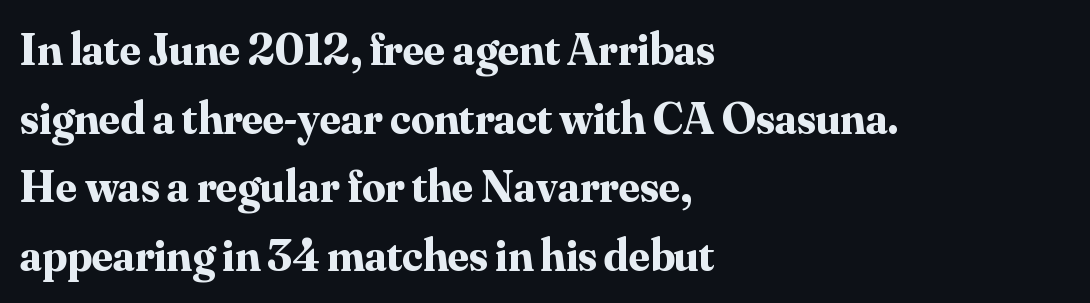
Q: Is the text bold? A: Yes.
Q: Is the text italic (slanted)? A: No, it is upright.
Q: Is the typeface a serif or a sans-serif typeface? A: Serif.
Q: Is the text underlined? A: No.
Q: How is the paragraph aligned? A: Left-aligned.
Q: Is the spacing between letters normal or unusually wide? A: Normal.
Q: Is the spacing between lines tight, normal or loose? A: Normal.
Q: Width (condensed, normal, or wide)? A: Normal.
Q: Stroke contrast? A: Medium.
Q: x-height? A: Small.
Q: Monospaced? A: No.
